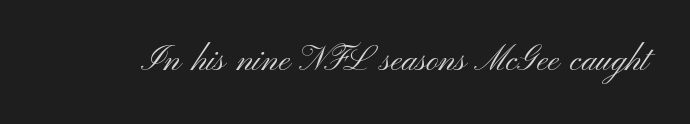
Q: Is the text bold? A: No.
Q: Is the text italic (slanted)? A: Yes.
Q: Is the typeface a serif or a sans-serif typeface? A: Sans-serif.
Q: Is the text underlined? A: No.
Q: Is the spacing between letters normal or unusually wide? A: Normal.
Q: Width (condensed, normal, or wide)? A: Wide.
Q: Stroke contrast? A: Medium.
Q: x-height? A: Small.
Q: Monospaced? A: No.
